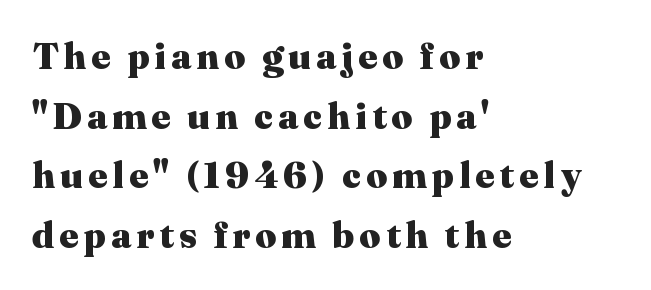
The image shows 37 px heavy serif type, upright; set left-aligned, normal line spacing (1.61x), not underlined; medium stroke contrast and a medium x-height.
